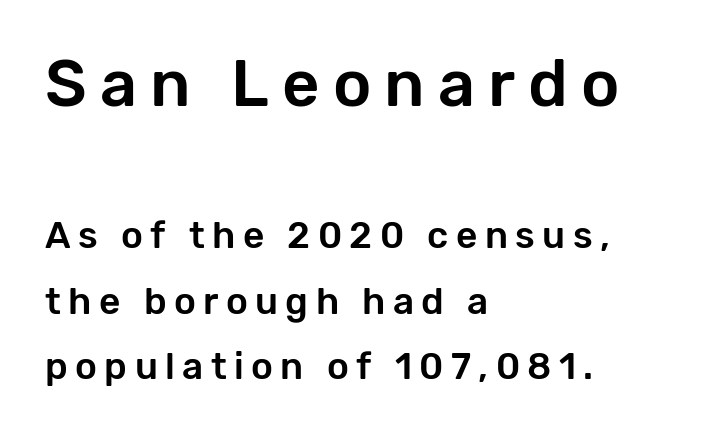
Think of a printed novel: that variable character pitch is what you see here. The line texture is sparse and dotted thanks to wide tracking. This rendering uses left alignment, leaving the right contour irregular. The axis of the letterforms is exactly vertical.
